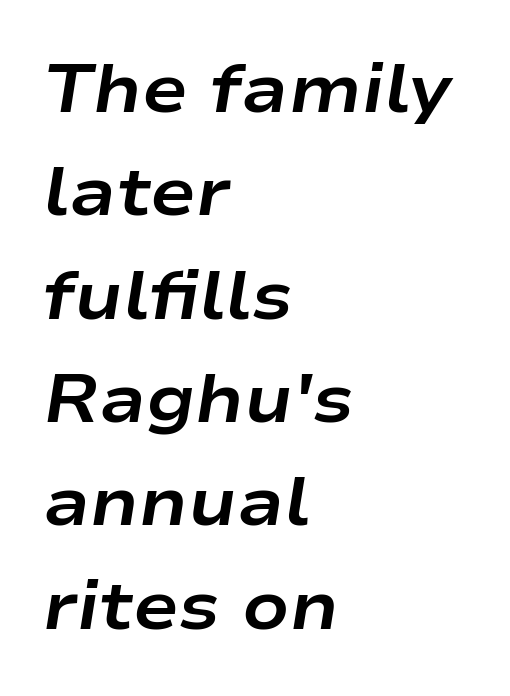
The image shows 68 px bold, wide type, italic (leaning right); set left-aligned, normal line spacing (1.52x), normal letter spacing, not underlined; low stroke contrast and a medium x-height.
